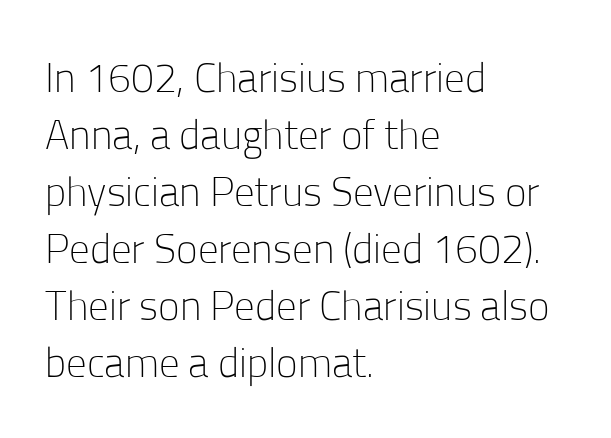
Q: Is the text bold? A: No.
Q: Is the text italic (slanted)? A: No, it is upright.
Q: Is the typeface a serif or a sans-serif typeface? A: Sans-serif.
Q: Is the text underlined? A: No.
Q: How is the paragraph aligned? A: Left-aligned.
Q: Is the spacing between letters normal or unusually wide? A: Normal.
Q: Is the spacing between lines tight, normal or loose? A: Normal.
Q: Width (condensed, normal, or wide)? A: Normal.
Q: Stroke contrast? A: Low.
Q: x-height? A: Medium.
Q: Monospaced? A: No.
